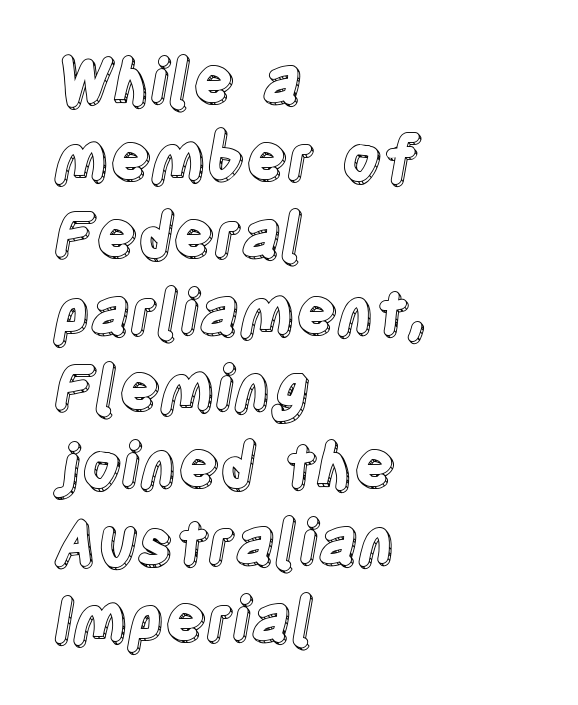
You could not count columns in this text — the font is proportionally spaced. The passage shown has conventional tracking throughout. The rag falls on the right side of this text block. Check under the words: just untouched page.
